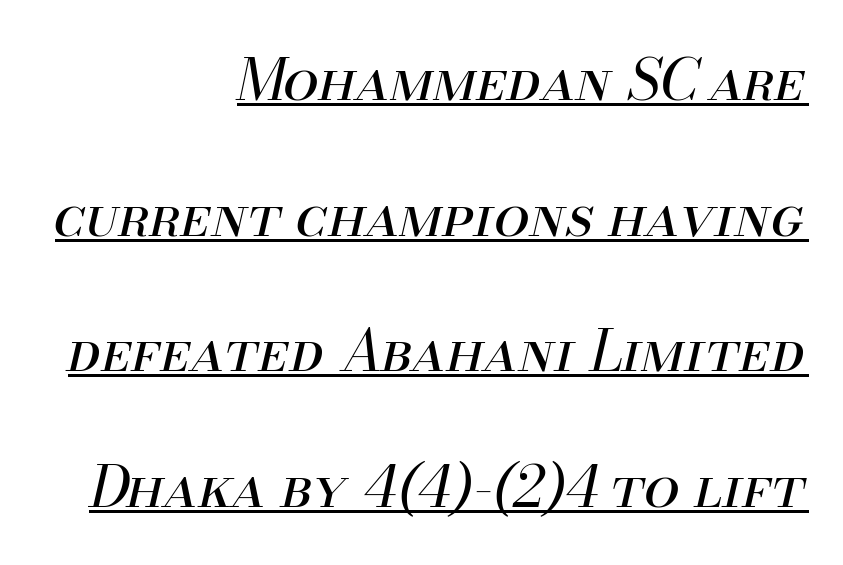
{"italic": "yes", "lean": "right", "slant_degrees": 13, "bold": "no", "weight": "regular", "width": "normal", "stroke_contrast": "medium", "x_height": "small", "monospaced": "no", "underline": "yes", "align": "right", "line_spacing": "loose", "line_spacing_ratio": 2.38, "letter_spacing": "normal", "letter_spacing_em": 0.0, "glyph_px": 57}
